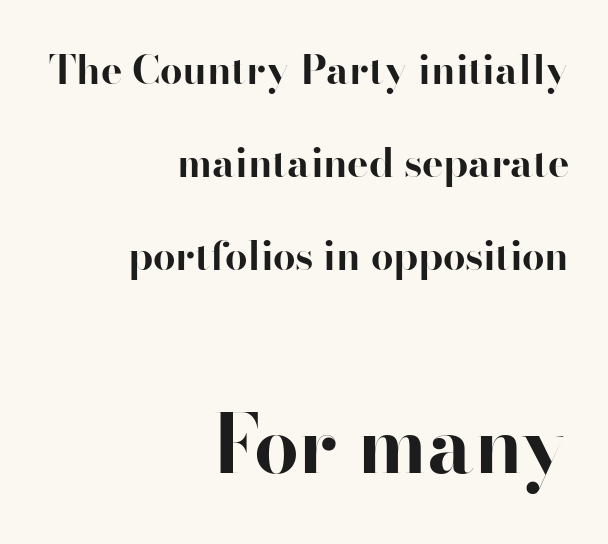
When letters stand straight like this, we call the style roman or upright. Are there feet on the stems? There aren't — it's a sans. The face used here is proportionally spaced, like ordinary book or web type. Summary of weight: heavy, a full bold.
